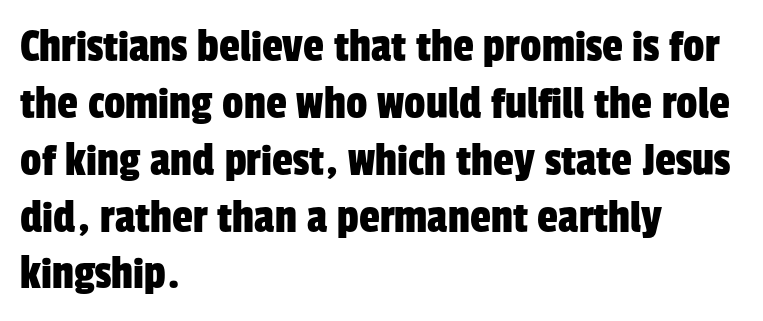
This is sans-serif lettering, the kind often seen on screens and signage. No word sits above an underline. Proportional: the letters do not fall into vertical columns. The type is set solid horizontally, with unmodified tracking.
